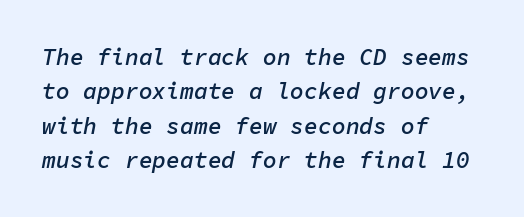
The image shows 23 px text type, italic (leaning right); set left-aligned, normal line spacing (1.49x), normal letter spacing, not underlined.
